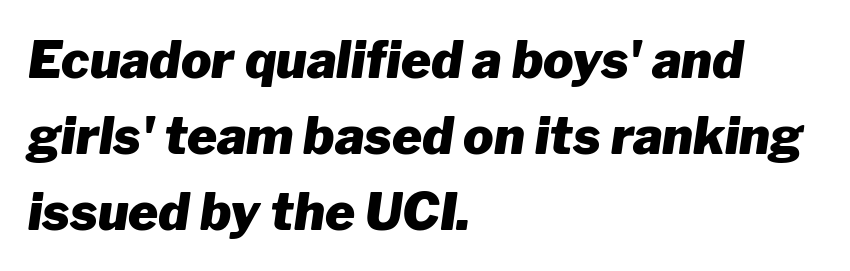
A dark, heavy texture on the line: the type is bold. Clear beneath every line of the passage. The rendering uses natural spacing where letterforms have individual widths. Regular leading. The tracking reads as untouched default to a designer's eye. Visually the block forms a straight wall on the left and a jagged coastline on the right.
